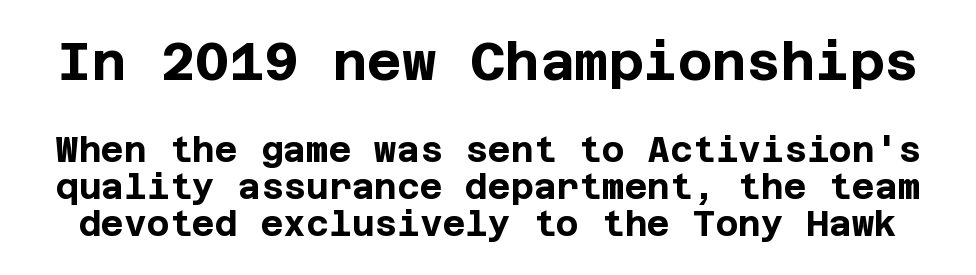
The image shows 53 px bold sans-serif type, upright; set tight line spacing (1.06x), normal letter spacing, not underlined; the first (top) block is 1.51x larger; low stroke contrast and a large x-height.
